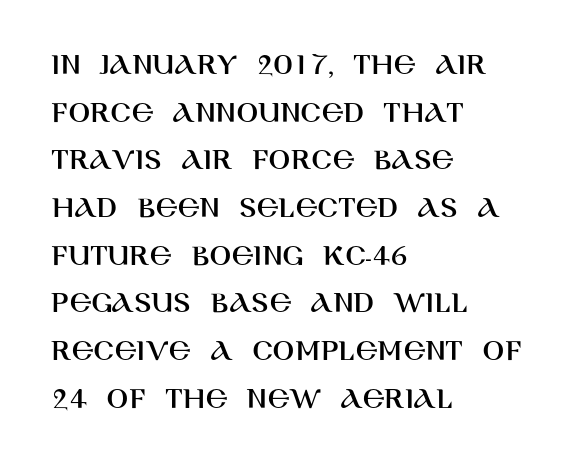
Notice how descenders clear the ascenders below comfortably — that's standard leading. The space beneath each line is pristine and unruled. Characters remain perfectly vertical along every line. The type family on display is of the sans-serif kind.
